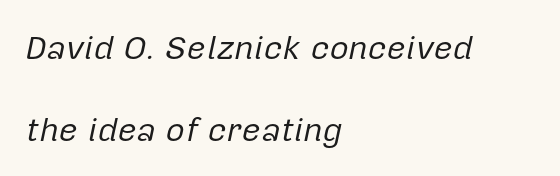
Q: Is the text bold? A: No.
Q: Is the text italic (slanted)? A: Yes, it leans right by about 12 degrees.
Q: Is the text underlined? A: No.
Q: How is the paragraph aligned? A: Left-aligned.
Q: Is the spacing between letters normal or unusually wide? A: Normal.
Q: Is the spacing between lines tight, normal or loose? A: Loose.
Q: Width (condensed, normal, or wide)? A: Normal.
Q: Stroke contrast? A: Low.
Q: x-height? A: Medium.
Q: Monospaced? A: No.
